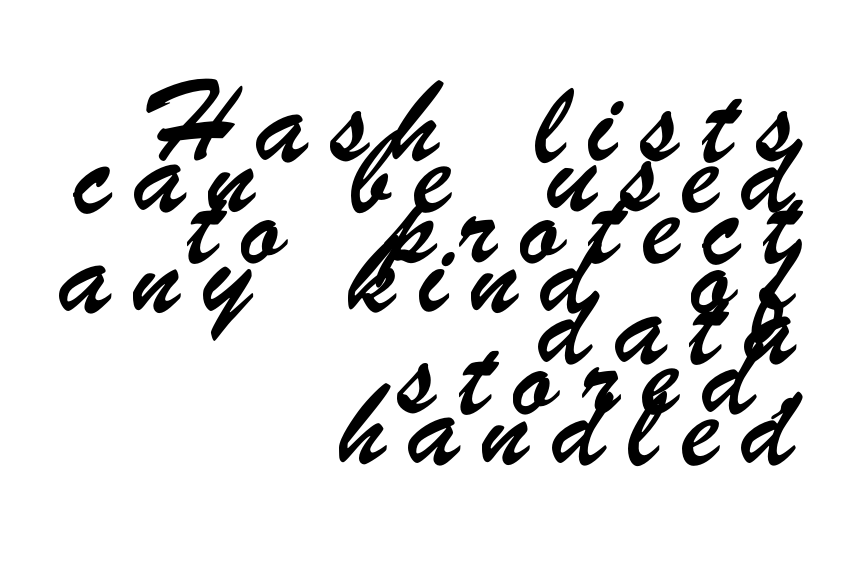
The image shows 52 px condensed sans-serif type; set right-aligned, tight line spacing (0.97x), unusually wide letter spacing (+0.42 em), not underlined; low stroke contrast and a small x-height.
